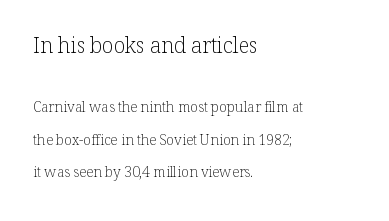
The image shows 21 px text type, upright; set left-aligned, loose line spacing (2.34x), normal letter spacing, not underlined; the first (top) block is 1.5x larger.
